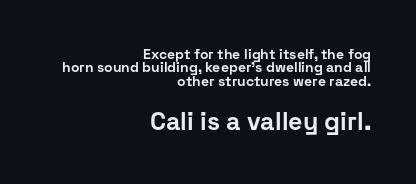
{"italic": "no", "bold": "yes", "underline": "no", "align": "right", "line_spacing": "tight", "line_spacing_ratio": 0.96, "letter_spacing": "normal", "letter_spacing_em": 0.0, "larger_block": "second", "size_ratio": 1.79, "glyph_px": 25}
